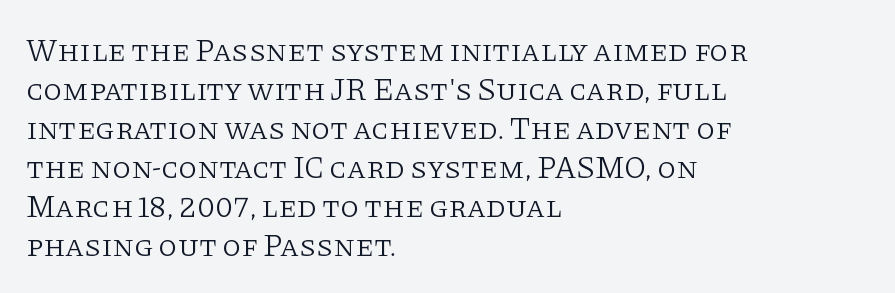
{"serif": "yes", "italic": "no", "bold": "no", "weight": "light", "width": "normal", "stroke_contrast": "low", "x_height": "large", "monospaced": "no", "underline": "no", "align": "left", "line_spacing": "normal", "line_spacing_ratio": 1.26, "letter_spacing": "normal", "letter_spacing_em": 0.0, "glyph_px": 31}
